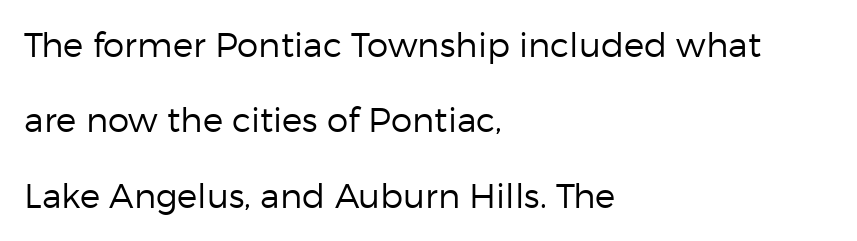
The zone under the glyphs is completely vacant. Classification — sans serif. You can tell it's not italic because the verticals are truly vertical. The horizontal fit of the characters is conventional and even. Compared with a centered layout, this one pins lines to the left instead. You could not count columns in this text — the font is proportionally spaced.
